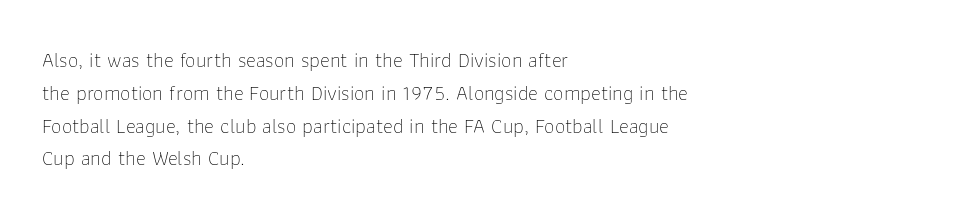
The image shows 21 px text type, upright; set left-aligned, normal line spacing (1.56x), normal letter spacing, not underlined.
